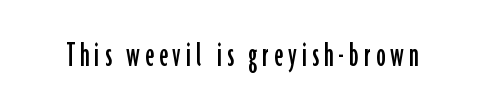
Is this a fixed-width face? No — the glyphs have proportional, varying widths. Characters remain perfectly vertical along every line. No feet cap the strokes, marking this as sans-serif type. Nobody drew a line under any word here.
